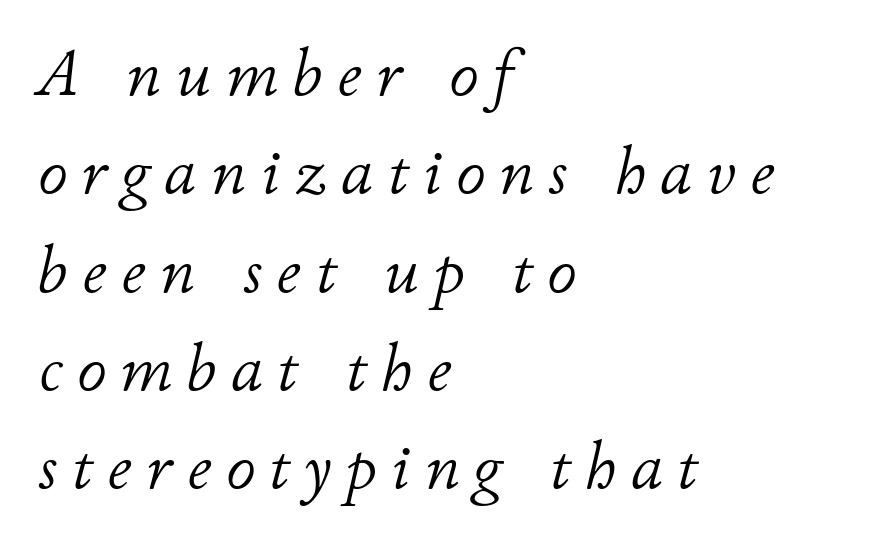
The image shows 66 px light type, italic (leaning right); set left-aligned, normal line spacing (1.49x), unusually wide letter spacing (+0.22 em), not underlined; low stroke contrast and a small x-height.
